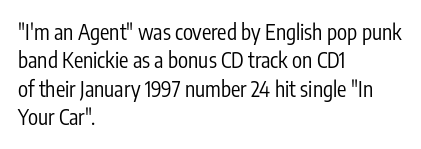
Evenly set lines give the paragraph a standard silhouette. Students, note that the glyphs here touch the page at normal intervals. In terms of posture, this sample is upright. Typeset ragged right — the left edge is the straight one.
